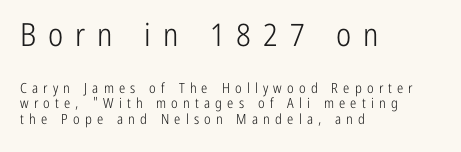
Stems here are at most as thick as an everyday book face. The letters in the upper block stand taller than those in the block below. Upright lettering throughout. What kind of face is this? One without serifs — a sans.
